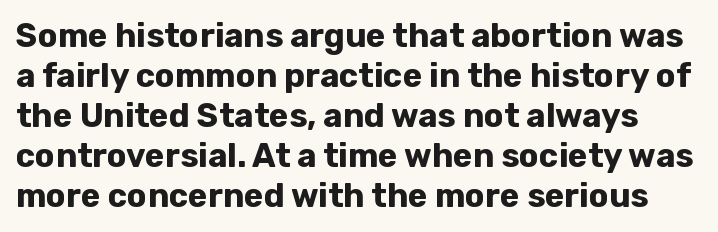
Ordinary non-slanted type is in use. Here the designer chose a conventional face with non-uniform glyph widths. On the weight axis this lands at bold, roughly 700. The passage shown has conventional tracking throughout. This rendering features lettering with no underline.
